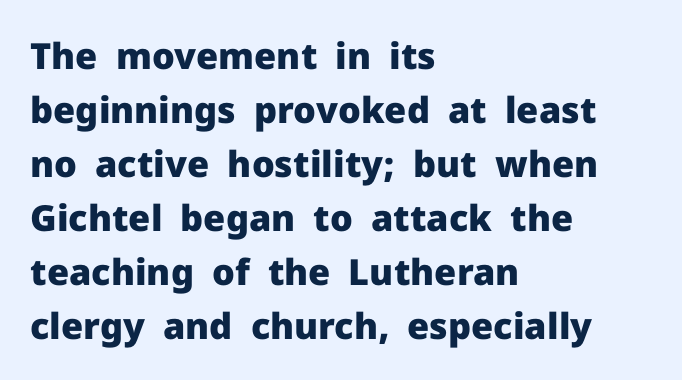
What weight is shown? A full bold with thick strokes. Visually the block forms a straight wall on the left and a jagged coastline on the right. Letters rest on an invisible, unmarked baseline. Notice how descenders clear the ascenders below comfortably — that's standard leading.
